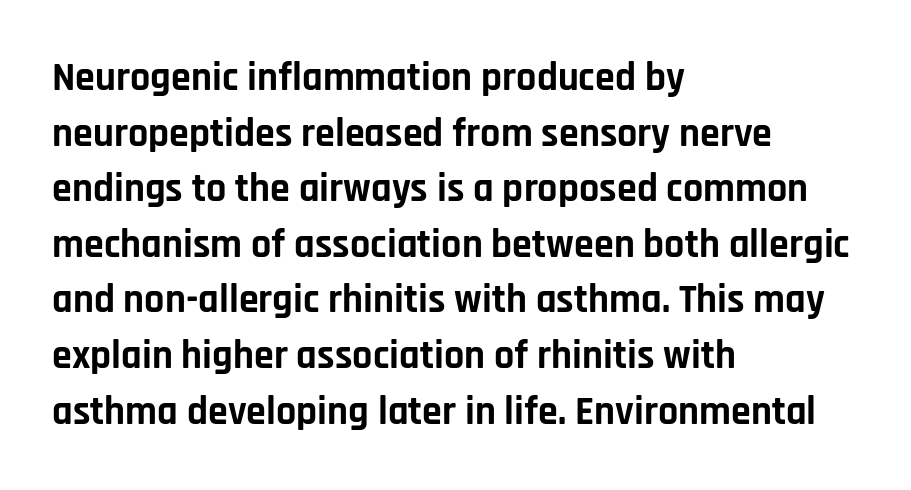
The image shows 40 px bold sans-serif type, upright; set left-aligned, normal line spacing (1.39x), normal letter spacing, not underlined; low stroke contrast and a large x-height.
